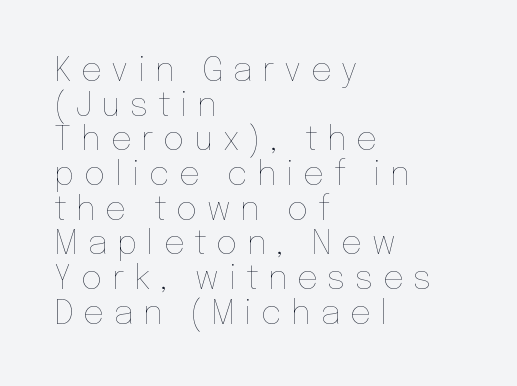
Think of a printed novel: that variable character pitch is what you see here. Anything drawn beneath the words? Only blank space. Tracking here is generous; glyphs stand well apart from one another. Short and long lines alike share a common starting point at left.
